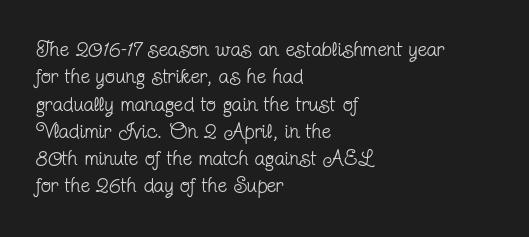
Q: Is the text bold? A: No.
Q: Is the text italic (slanted)? A: No, it is upright.
Q: Is the text underlined? A: No.
Q: How is the paragraph aligned? A: Left-aligned.
Q: Is the spacing between letters normal or unusually wide? A: Normal.
Q: Is the spacing between lines tight, normal or loose? A: Normal.
